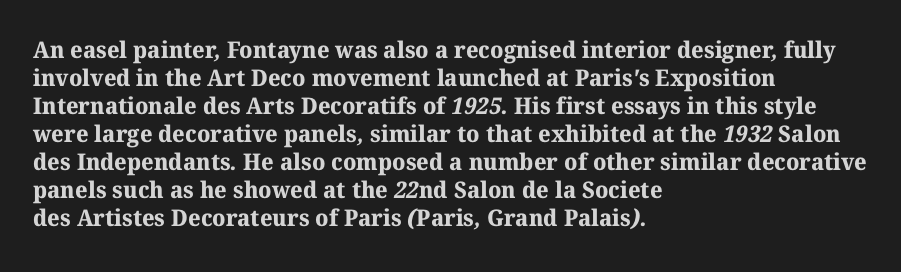
{"bold": "yes", "underline": "no", "align": "left", "line_spacing_ratio": 1.22, "letter_spacing": "normal", "letter_spacing_em": 0.0, "glyph_px": 23}
